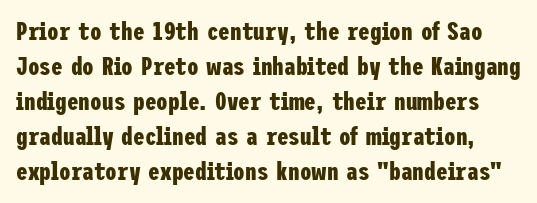
Q: Is the text bold? A: Yes.
Q: Is the text italic (slanted)? A: No, it is upright.
Q: Is the text underlined? A: No.
Q: Is the spacing between letters normal or unusually wide? A: Normal.
Q: Is the spacing between lines tight, normal or loose? A: Normal.
